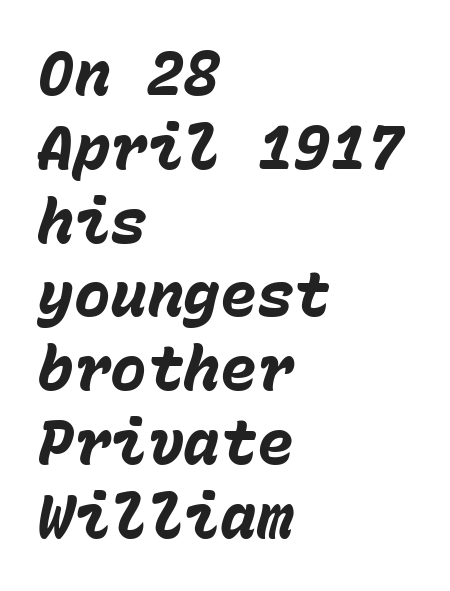
The image shows 61 px heavy type, italic (leaning right), monospaced; set left-aligned, line spacing 1.21x, normal letter spacing, not underlined; low stroke contrast and a medium x-height.
